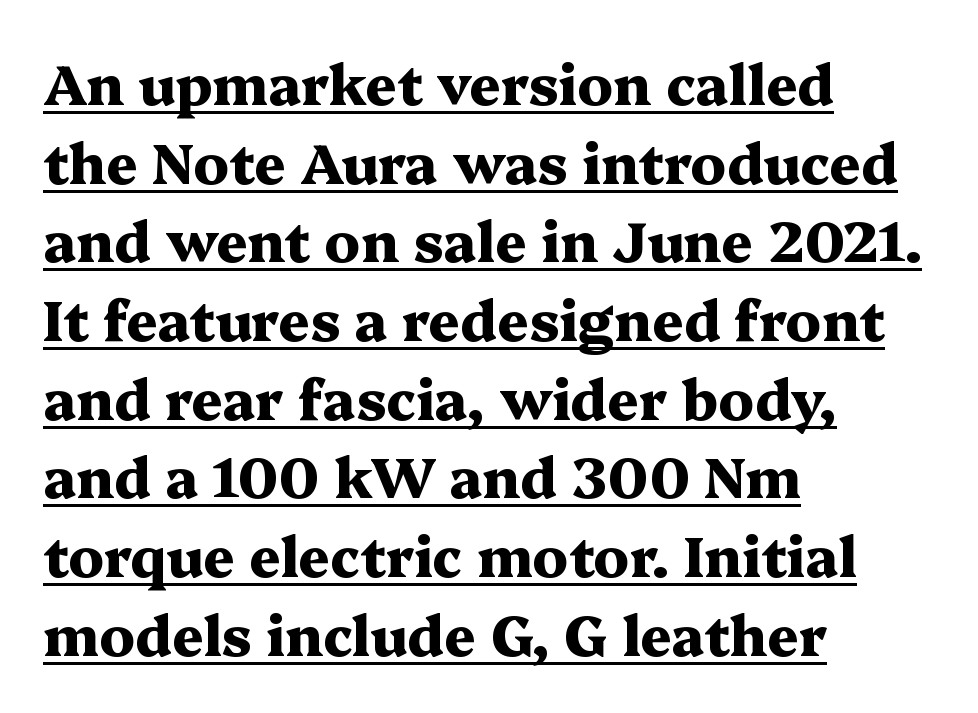
{"serif": "yes", "italic": "no", "bold": "yes", "weight": "heavy", "width": "wide", "stroke_contrast": "medium", "x_height": "medium", "monospaced": "no", "underline": "yes", "align": "left", "line_spacing": "normal", "line_spacing_ratio": 1.43, "letter_spacing": "normal", "letter_spacing_em": 0.0, "glyph_px": 55}
